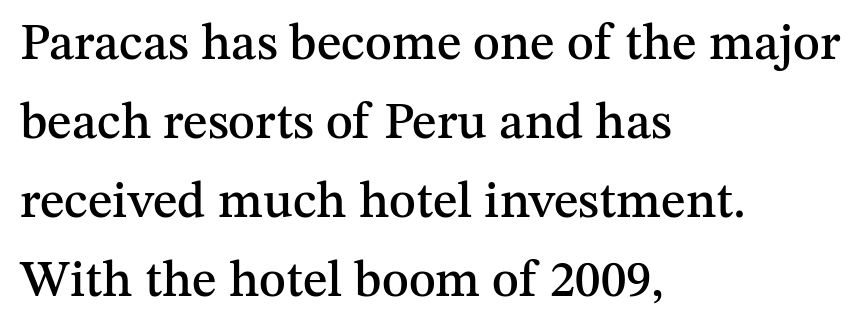
These lines sit exactly where default settings would place them. Small tapered or slab feet sit at the stroke ends, so this counts as serif. In terms of posture, this sample is upright. Glance below the letters and you will spot only blank space. This sample has the flowing, uneven cadence of proportional lettering. Does the copy run flush right? No — it runs flush left.
